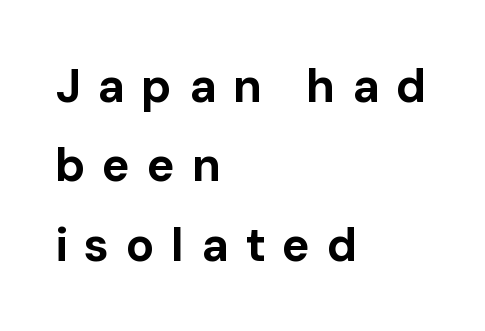
The image shows 47 px bold sans-serif type, upright; set left-aligned, normal line spacing (1.69x), unusually wide letter spacing (+0.35 em), not underlined; low stroke contrast and a medium x-height.
